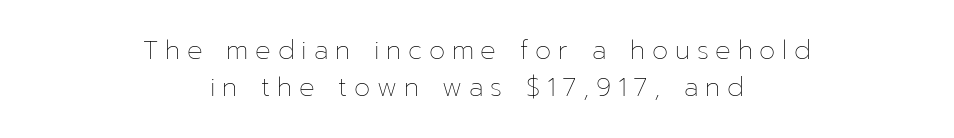
The image shows 26 px text type, upright; set centered, normal line spacing (1.44x), unusually wide letter spacing (+0.26 em), not underlined.
